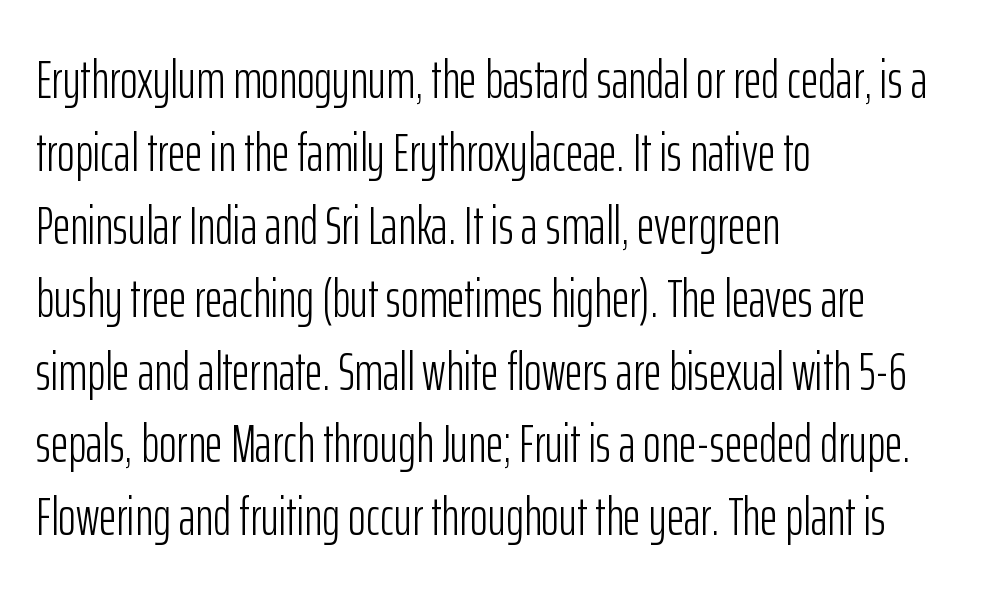
{"serif": "no", "italic": "no", "bold": "no", "weight": "light", "width": "condensed", "stroke_contrast": "low", "x_height": "medium", "monospaced": "no", "underline": "no", "align": "left", "line_spacing": "normal", "line_spacing_ratio": 1.35, "letter_spacing": "normal", "letter_spacing_em": 0.0, "glyph_px": 54}
